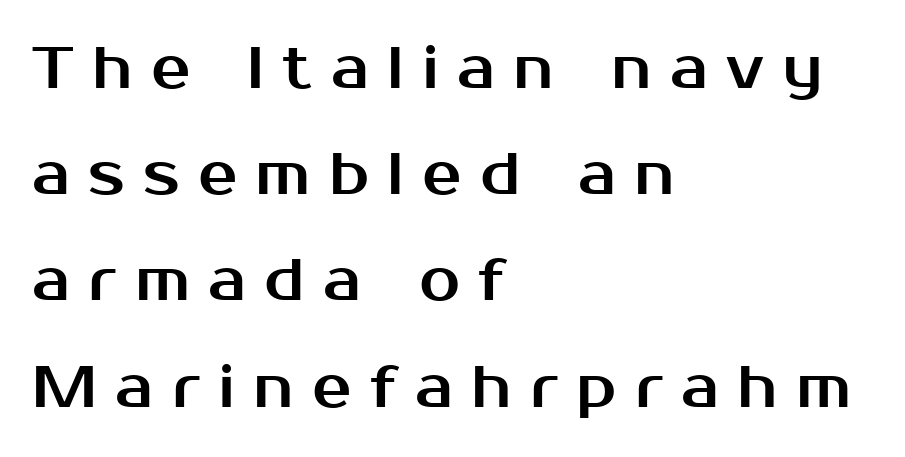
Here the designer chose a conventional face with non-uniform glyph widths. Has an underline been added? It has not. The paragraph shown leans on its left margin. A roman cut, with each character standing at attention.
